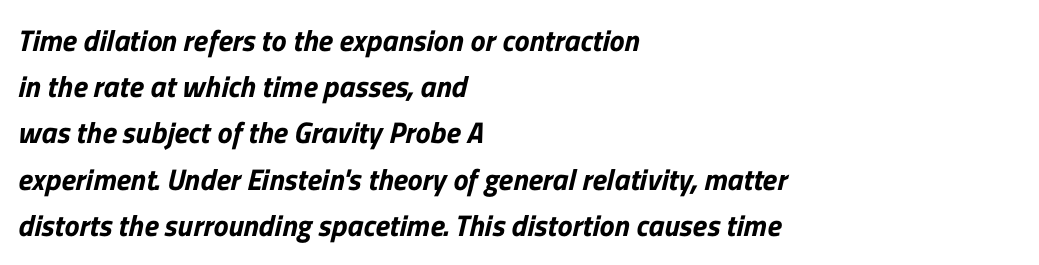
Note the varied advance widths — an 'i' is clearly narrower than an 'm'. Grotesque or geometric, the face here clearly has no serifs. Letters rest on an invisible, unmarked baseline. Horizontal bands of white between lines are of average thickness.
